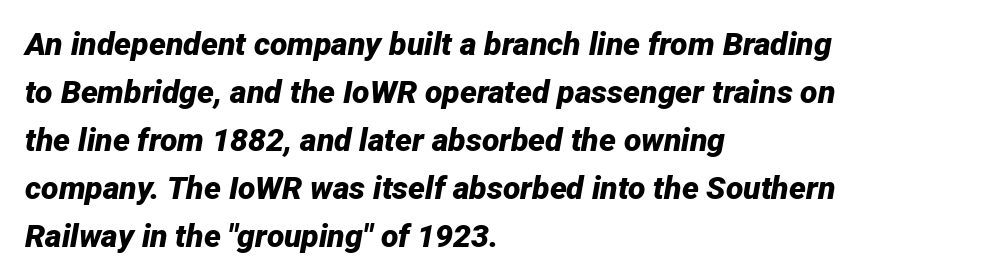
The image shows 32 px bold type, italic (leaning right); set left-aligned, normal line spacing (1.5x), normal letter spacing, not underlined; low stroke contrast and a medium x-height.
